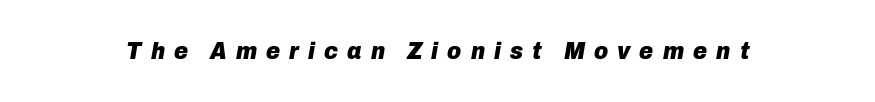
The image shows 24 px bold type, italic (leaning right); set unusually wide letter spacing (+0.38 em), not underlined.
